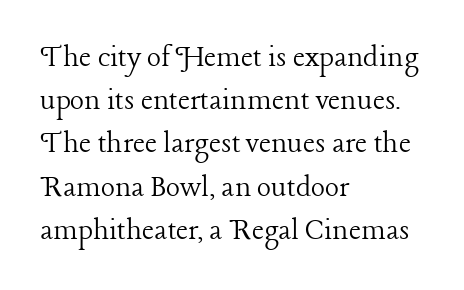
{"serif": "yes", "italic": "no", "bold": "no", "weight": "light", "width": "normal", "stroke_contrast": "low", "x_height": "medium", "monospaced": "no", "underline": "no", "align": "left", "line_spacing": "normal", "line_spacing_ratio": 1.31, "letter_spacing": "normal", "letter_spacing_em": 0.0, "glyph_px": 33}
